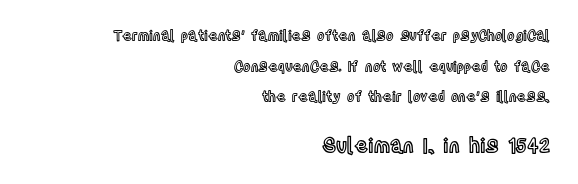
{"italic": "no", "underline": "no", "align": "right", "line_spacing": "loose", "line_spacing_ratio": 2.18, "letter_spacing": "normal", "letter_spacing_em": 0.0, "larger_block": "second", "size_ratio": 1.43, "glyph_px": 20}
